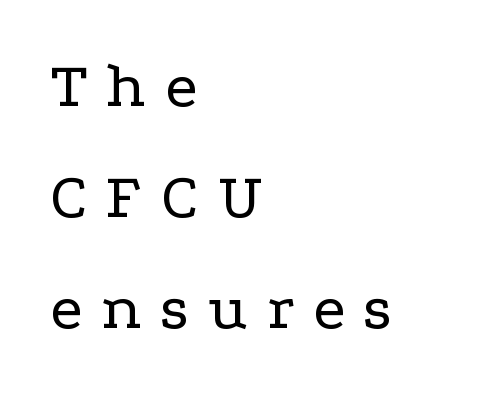
{"serif": "yes", "italic": "no", "bold": "no", "weight": "regular", "width": "wide", "stroke_contrast": "low", "x_height": "medium", "monospaced": "no", "underline": "no", "align": "left", "line_spacing_ratio": 1.71, "letter_spacing": "wide", "letter_spacing_em": 0.29, "glyph_px": 65}
